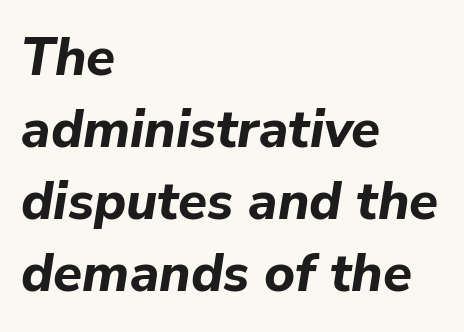
{"italic": "yes", "lean": "right", "slant_degrees": 9, "bold": "yes", "weight": "bold", "width": "normal", "stroke_contrast": "low", "x_height": "medium", "monospaced": "no", "underline": "no", "align": "left", "line_spacing": "normal", "line_spacing_ratio": 1.36, "letter_spacing": "normal", "letter_spacing_em": 0.0, "glyph_px": 53}
